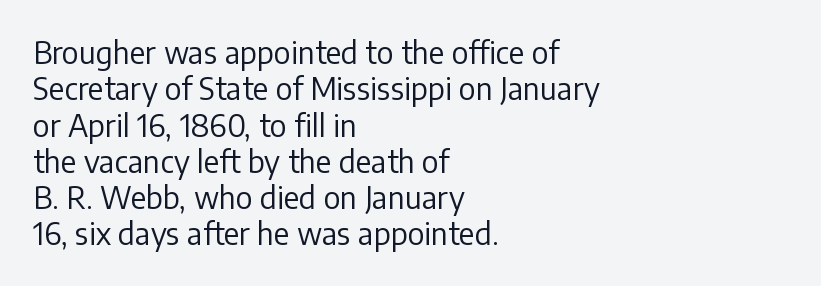
Q: Is the text bold? A: No.
Q: Is the text italic (slanted)? A: No, it is upright.
Q: Is the typeface a serif or a sans-serif typeface? A: Sans-serif.
Q: Is the text underlined? A: No.
Q: How is the paragraph aligned? A: Left-aligned.
Q: Is the spacing between letters normal or unusually wide? A: Normal.
Q: Width (condensed, normal, or wide)? A: Normal.
Q: Stroke contrast? A: Low.
Q: x-height? A: Medium.
Q: Monospaced? A: No.
